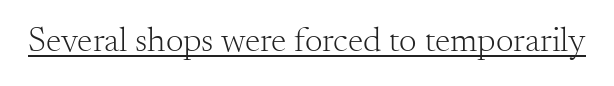
Q: Is the text bold? A: No.
Q: Is the text italic (slanted)? A: No, it is upright.
Q: Is the typeface a serif or a sans-serif typeface? A: Serif.
Q: Is the text underlined? A: Yes.
Q: Is the spacing between letters normal or unusually wide? A: Normal.
Q: Width (condensed, normal, or wide)? A: Normal.
Q: Stroke contrast? A: Medium.
Q: x-height? A: Small.
Q: Monospaced? A: No.
